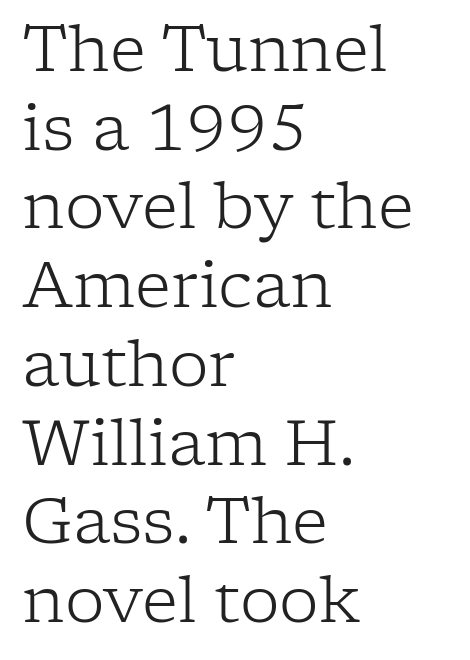
The image shows 63 px light serif type, upright; set left-aligned, normal line spacing (1.25x), normal letter spacing, not underlined; low stroke contrast and a medium x-height.
